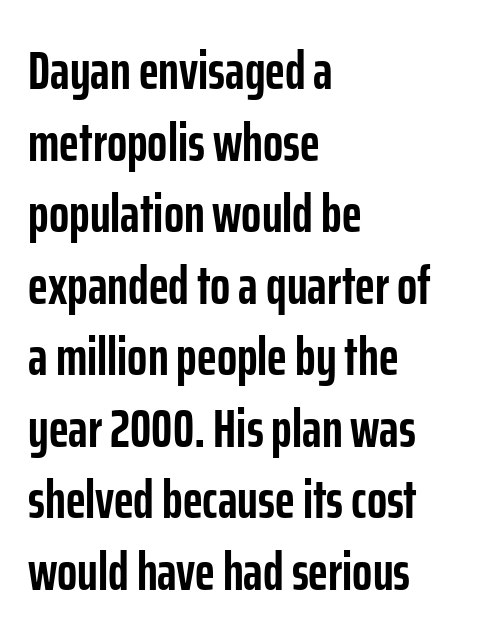
{"serif": "no", "italic": "no", "bold": "yes", "weight": "semibold", "width": "condensed", "stroke_contrast": "low", "x_height": "medium", "monospaced": "no", "underline": "no", "align": "left", "line_spacing": "normal", "line_spacing_ratio": 1.35, "letter_spacing": "normal", "letter_spacing_em": 0.0, "glyph_px": 53}
